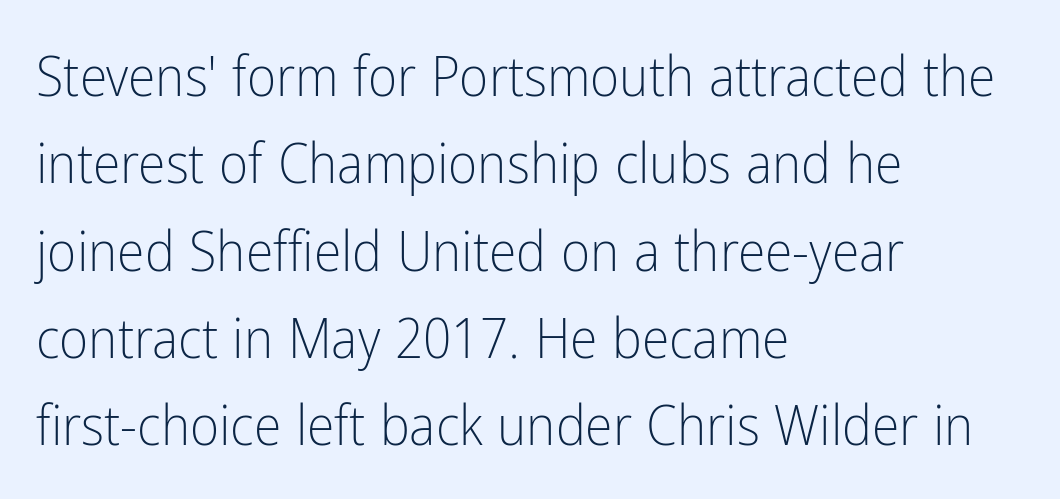
The image shows 56 px light, condensed sans-serif type, upright; set left-aligned, normal line spacing (1.56x), normal letter spacing, not underlined; low stroke contrast and a medium x-height.
